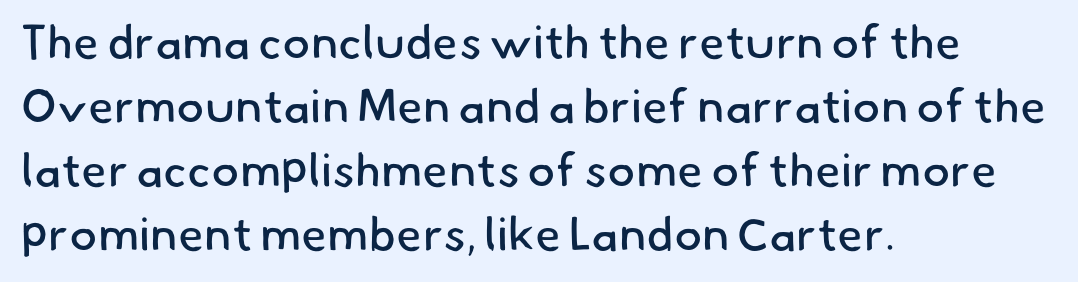
Q: Is the text bold? A: No.
Q: Is the typeface a serif or a sans-serif typeface? A: Sans-serif.
Q: Is the text underlined? A: No.
Q: How is the paragraph aligned? A: Left-aligned.
Q: Is the spacing between letters normal or unusually wide? A: Normal.
Q: Is the spacing between lines tight, normal or loose? A: Normal.
Q: Width (condensed, normal, or wide)? A: Normal.
Q: Stroke contrast? A: Low.
Q: x-height? A: Small.
Q: Monospaced? A: No.
